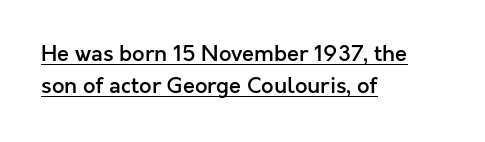
{"italic": "no", "bold": "semi", "underline": "yes", "align": "left", "line_spacing": "normal", "line_spacing_ratio": 1.46, "letter_spacing": "normal", "letter_spacing_em": 0.0, "glyph_px": 22}
